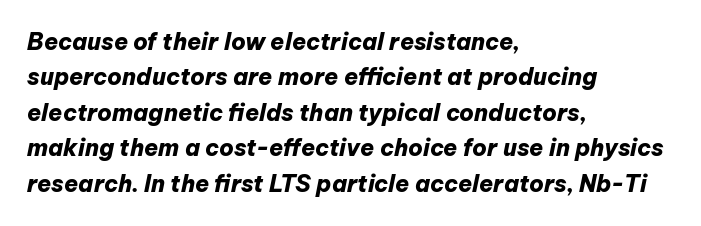
Typeset ragged right — the left edge is the straight one. Letter spacing: default. A clean baseline with only descenders dipping below it. Pretty heavy lettering here — definitely bold.
